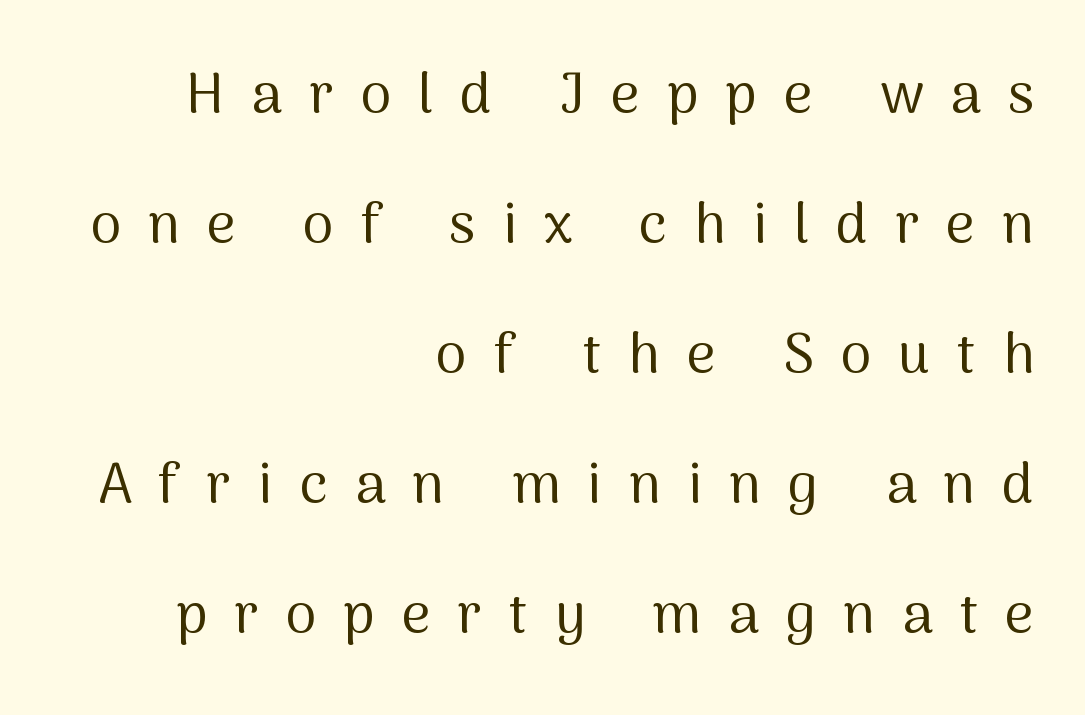
{"serif": "no", "italic": "no", "bold": "no", "weight": "regular", "width": "normal", "stroke_contrast": "medium", "x_height": "medium", "monospaced": "no", "underline": "no", "align": "right", "line_spacing": "loose", "line_spacing_ratio": 2.32, "letter_spacing": "wide", "letter_spacing_em": 0.48, "glyph_px": 56}
